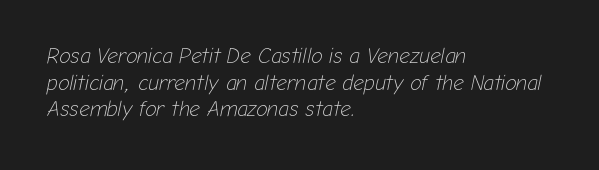
{"italic": "yes", "lean": "right", "slant_degrees": 12, "bold": "no", "underline": "no", "align": "left", "line_spacing": "normal", "line_spacing_ratio": 1.27, "letter_spacing": "normal", "letter_spacing_em": 0.0, "glyph_px": 21}
